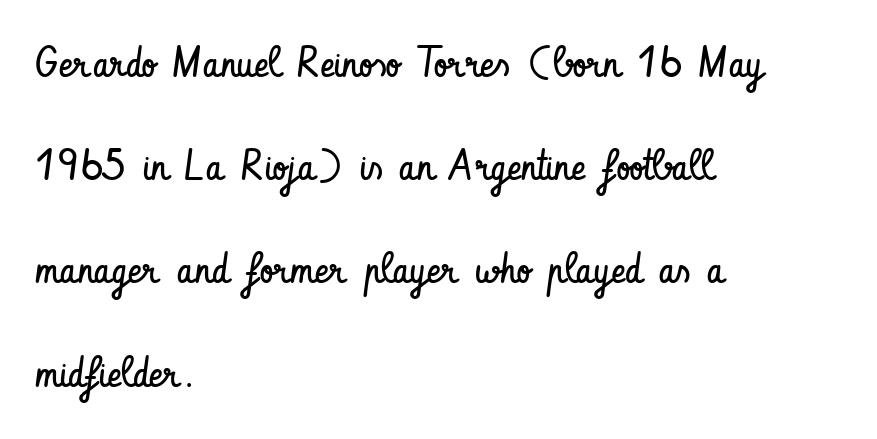
Q: Is the text bold? A: No.
Q: Is the text italic (slanted)? A: No, it is upright.
Q: Is the typeface a serif or a sans-serif typeface? A: Sans-serif.
Q: Is the text underlined? A: No.
Q: How is the paragraph aligned? A: Left-aligned.
Q: Is the spacing between letters normal or unusually wide? A: Normal.
Q: Is the spacing between lines tight, normal or loose? A: Loose.
Q: Width (condensed, normal, or wide)? A: Condensed.
Q: Stroke contrast? A: Low.
Q: x-height? A: Small.
Q: Monospaced? A: No.
